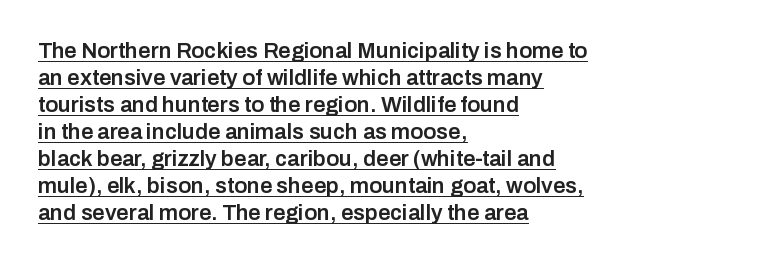
The image shows 22 px text type, upright; set left-aligned, line spacing 1.23x, normal letter spacing, underlined.
